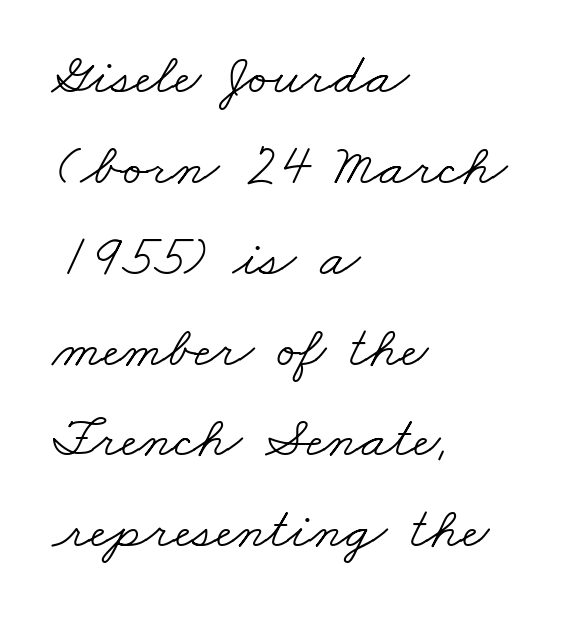
Short and long lines alike share a common starting point at left. A typesetter would call this leading conventional body-copy spacing. Spacing verdict: proportional, widths tailored to each character. Descender tails drop into unmarked territory. This sample uses plain, unmodified letter spacing.
